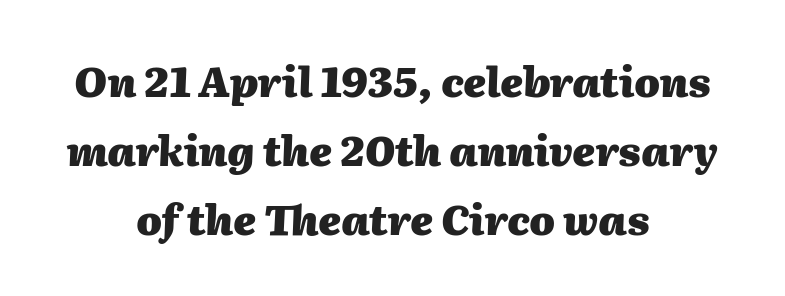
{"italic": "yes", "lean": "right", "slant_degrees": 2, "bold": "yes", "weight": "heavy", "width": "normal", "stroke_contrast": "medium", "x_height": "medium", "monospaced": "no", "underline": "no", "align": "center", "line_spacing": "normal", "line_spacing_ratio": 1.68, "letter_spacing": "normal", "letter_spacing_em": 0.0, "glyph_px": 41}
